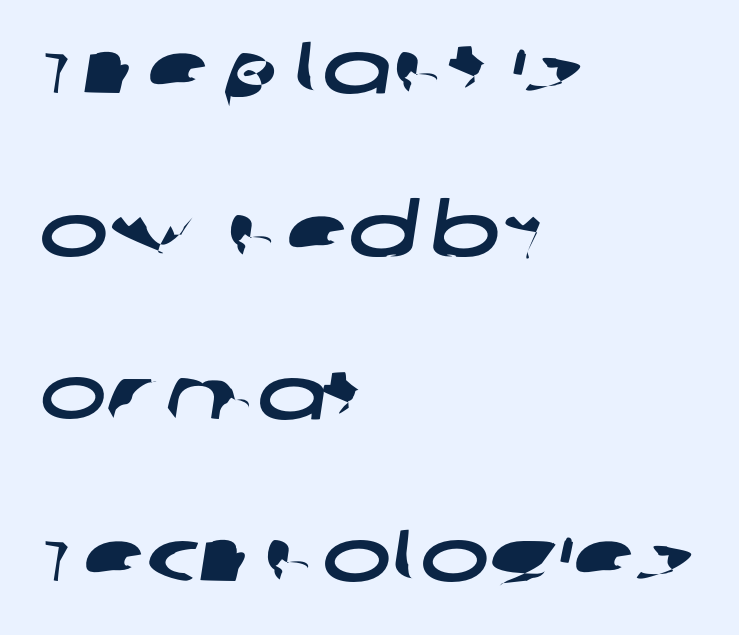
The image shows 73 px wide sans-serif type; set left-aligned, loose line spacing (2.23x), normal letter spacing, not underlined; low stroke contrast and a large x-height.
